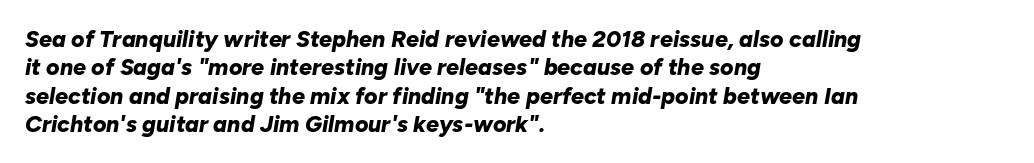
The image shows 23 px bold type, italic (leaning right); set left-aligned, line spacing 1.23x, normal letter spacing, not underlined.
